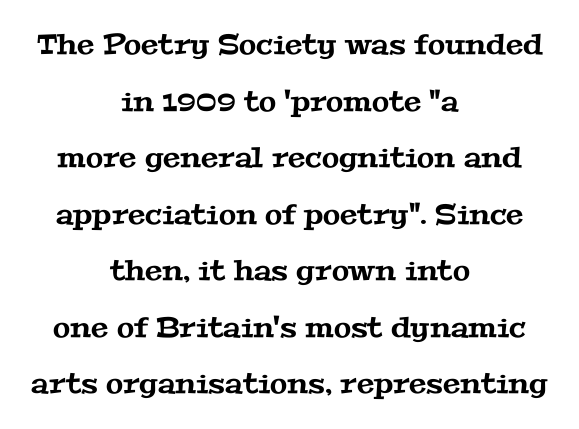
Horizontal bands of white between lines are thick stripes. The lines in this sample share a center point and differ in where they start and stop. Small tapered or slab feet sit at the stroke ends, so this counts as serif. What stands out about the letter spacing? Nothing — it is the standard amount. The face used here is proportionally spaced, like ordinary book or web type.
